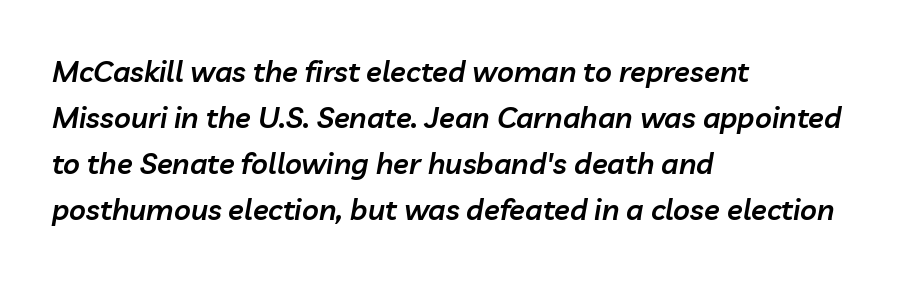
Type without underlining. The lettering tilts uniformly, giving the passage an italic look. As a designer I'd log this as weight 600, semibold. The text block is weighted toward the left margin, trailing off unevenly rightward. The letters advance in unequal steps, a hallmark of proportional type. What stands out about the letter spacing? Nothing — it is the standard amount.
